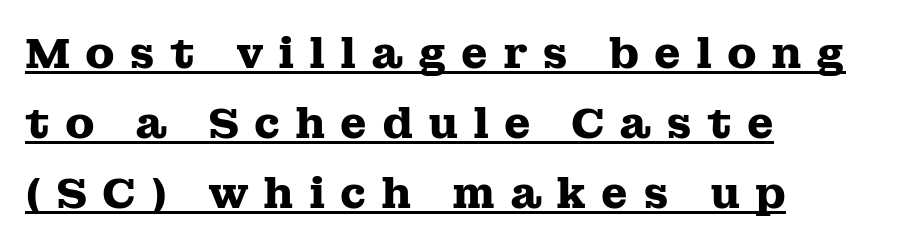
The image shows 43 px heavy, wide serif type, upright; set left-aligned, normal line spacing (1.63x), unusually wide letter spacing (+0.34 em), underlined; medium stroke contrast and a medium x-height.
